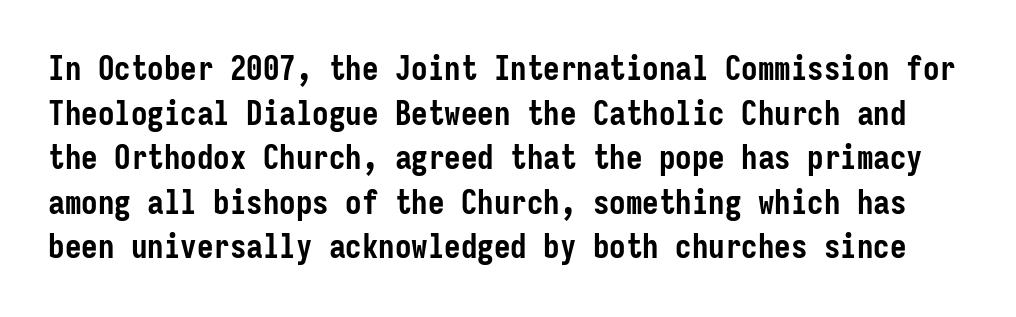
Look at the tracking — it's just the regular setting, nothing added. Typesetter's note: full bold, strokes at maximum text heaviness. Every character sits straight up, as roman type does. Evenly set lines give the paragraph a standard silhouette. This sample has the even, mechanical cadence of fixed-width lettering. The string is rendered with underlining switched off.
